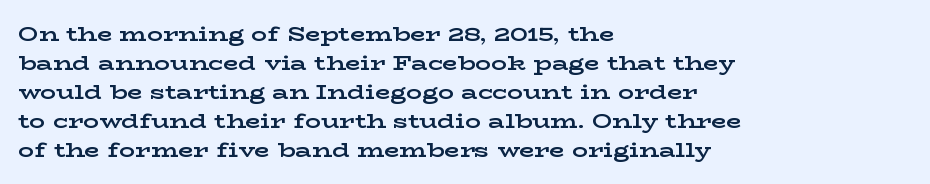
Style check: upright. The block of text has a typical density, with ordinary space between rows. The words here are not underlined. The paragraph shown leans on its left margin. The gaps between neighbouring characters are ordinary and unremarkable.
